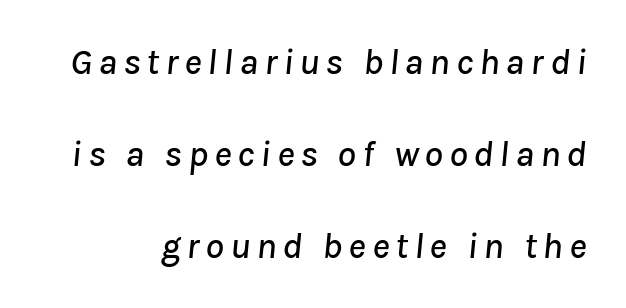
The image shows 37 px text type, italic (leaning right); set loose line spacing (2.48x), not underlined; low stroke contrast and a medium x-height.
